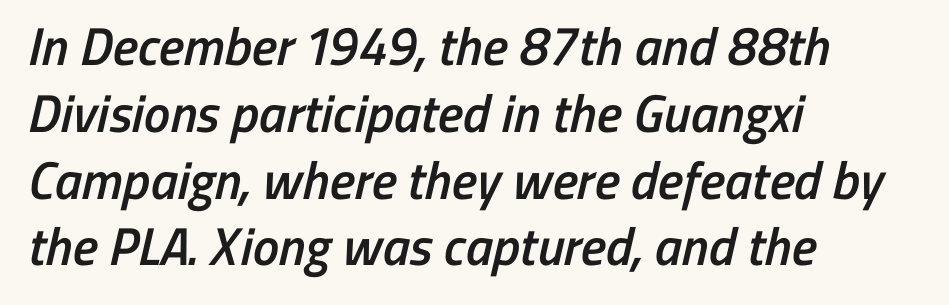
The letters advance in unequal steps, a hallmark of proportional type. Firm but not heavy-handed strokes: this text is semibold. Check the space under the baseline: it is left empty. In terms of letterform style, serifs are entirely absent. There is no visible air inserted between adjacent glyphs. The line-height multiplier appears to be the usual default.
